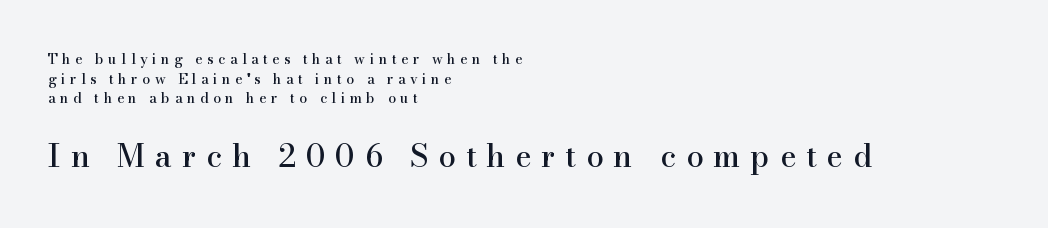
{"serif": "yes", "italic": "no", "width": "normal", "stroke_contrast": "high", "x_height": "small", "monospaced": "no", "underline": "no", "align": "left", "line_spacing": "normal", "line_spacing_ratio": 1.4, "letter_spacing": "wide", "letter_spacing_em": 0.32, "larger_block": "second", "size_ratio": 2.21, "glyph_px": 31}
